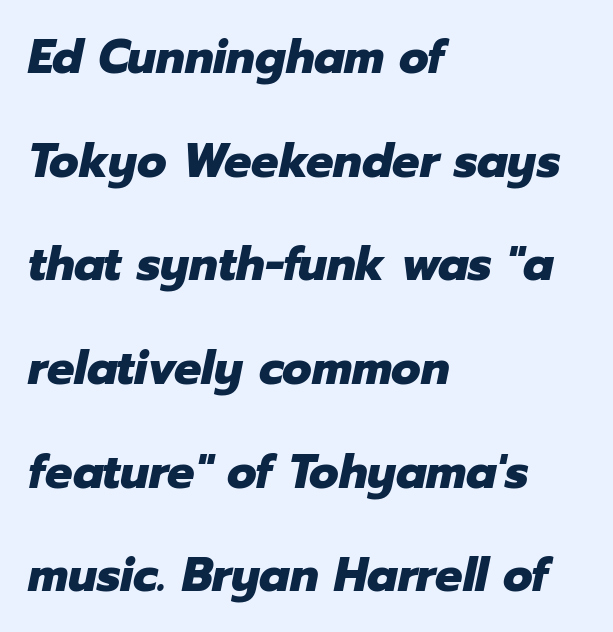
A typesetter would call this proportional, since set widths differ per character. The vertical gap from one line to the next is large. The glyphs have the mass of a bold cut. No extra tracking has been applied to these lines. Is the type slanted? Yes — the strokes lean at a clear angle.
